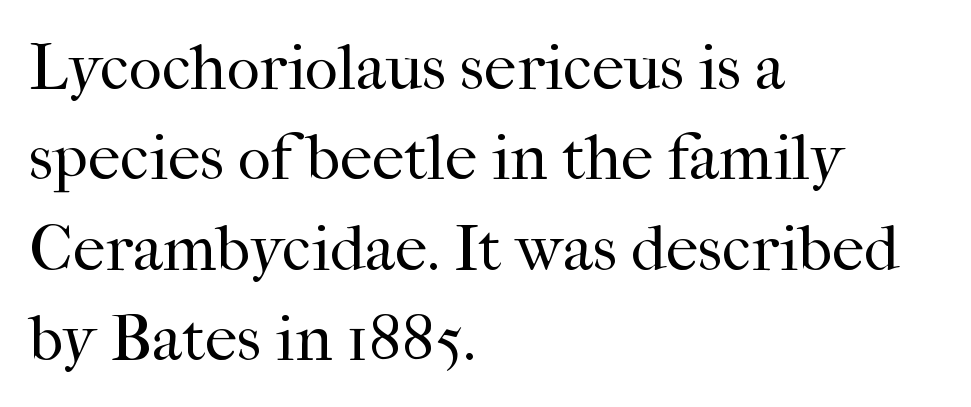
The image shows 65 px regular-weight serif type, upright; set left-aligned, normal line spacing (1.39x), normal letter spacing, not underlined; high stroke contrast and a medium x-height.
